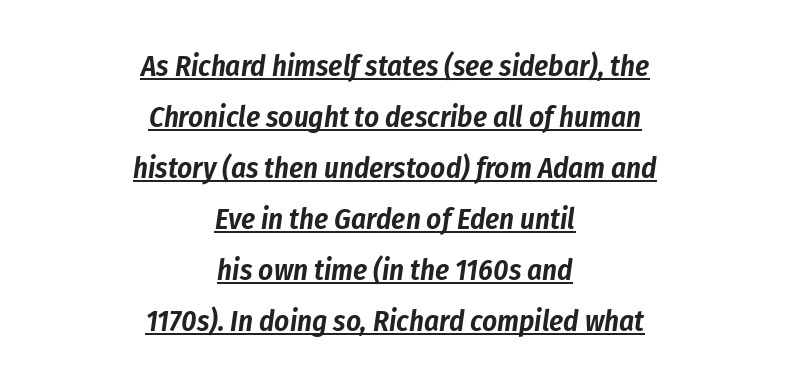
{"italic": "yes", "lean": "right", "slant_degrees": 8, "width": "condensed", "stroke_contrast": "low", "x_height": "medium", "monospaced": "no", "underline": "yes", "align": "center", "line_spacing_ratio": 1.76, "letter_spacing": "normal", "letter_spacing_em": 0.0, "glyph_px": 29}
